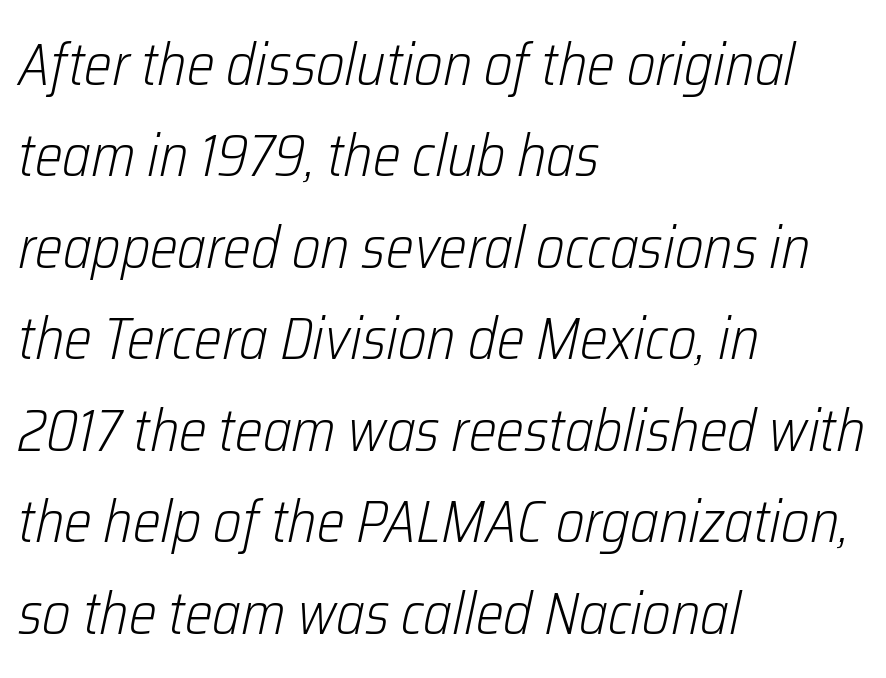
Q: Is the text bold? A: No.
Q: Is the text italic (slanted)? A: Yes, it leans right by about 12 degrees.
Q: Is the text underlined? A: No.
Q: How is the paragraph aligned? A: Left-aligned.
Q: Is the spacing between letters normal or unusually wide? A: Normal.
Q: Is the spacing between lines tight, normal or loose? A: Normal.
Q: Width (condensed, normal, or wide)? A: Condensed.
Q: Stroke contrast? A: Low.
Q: x-height? A: Medium.
Q: Monospaced? A: No.
